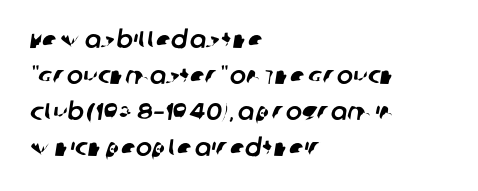
{"underline": "no", "align": "left", "line_spacing": "normal", "line_spacing_ratio": 1.5, "letter_spacing": "normal", "letter_spacing_em": 0.0, "glyph_px": 24}
